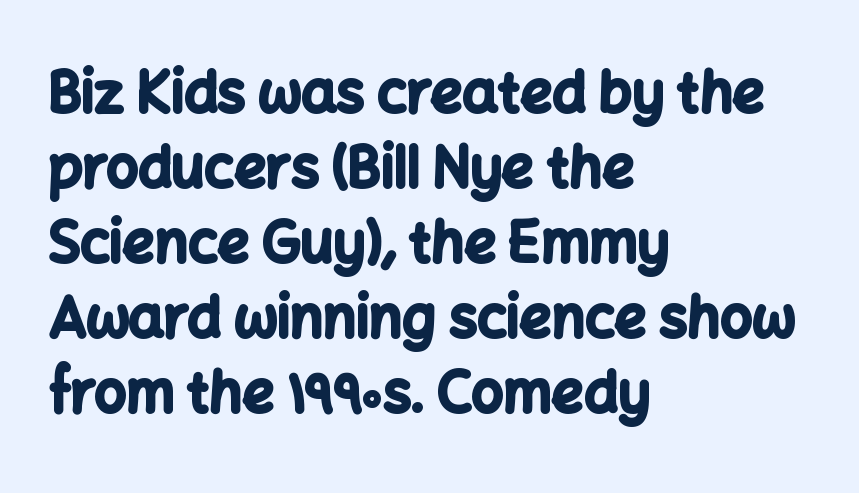
{"serif": "no", "italic": "no", "bold": "yes", "weight": "bold", "width": "normal", "stroke_contrast": "low", "x_height": "medium", "monospaced": "no", "underline": "no", "align": "left", "line_spacing": "normal", "line_spacing_ratio": 1.34, "letter_spacing": "normal", "letter_spacing_em": 0.0, "glyph_px": 56}
